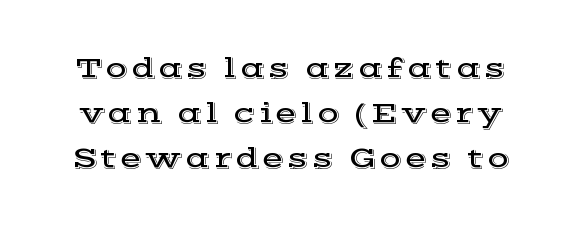
Letterform terminals end in serifs throughout the passage. Letters rest on an invisible, unmarked baseline. The vertical gap from one line to the next is medium. Proportional: the letters do not fall into vertical columns. Italic: no, the glyphs are upright roman.
